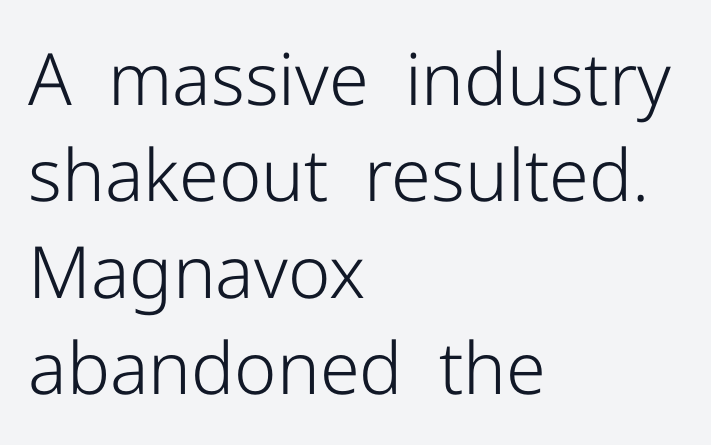
{"serif": "no", "italic": "no", "bold": "no", "weight": "light", "width": "normal", "stroke_contrast": "low", "x_height": "medium", "monospaced": "no", "underline": "no", "align": "left", "line_spacing": "normal", "line_spacing_ratio": 1.34, "letter_spacing": "normal", "letter_spacing_em": 0.0, "glyph_px": 72}
